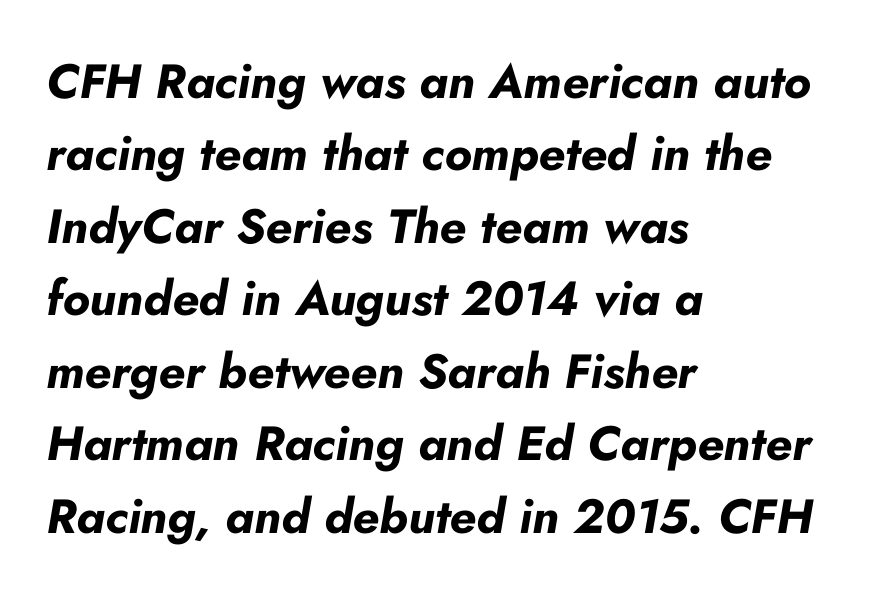
The image shows 48 px bold type, italic (leaning right); set left-aligned, normal line spacing (1.51x), normal letter spacing, not underlined; low stroke contrast and a small x-height.
